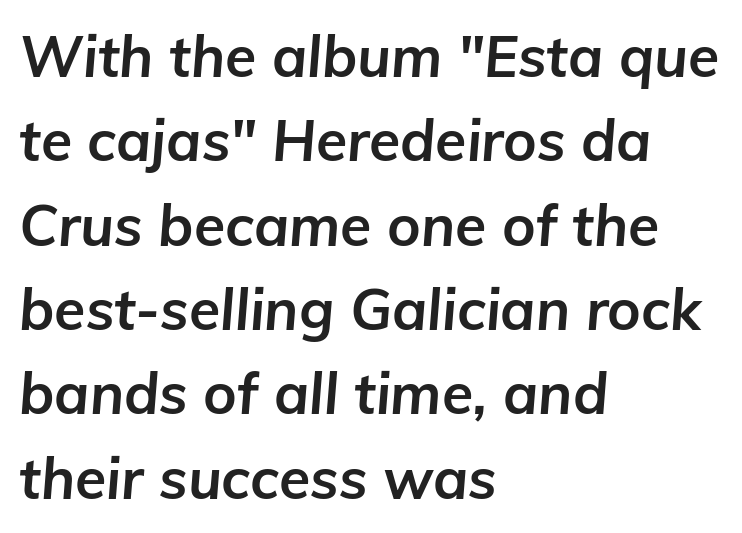
{"italic": "yes", "lean": "right", "slant_degrees": 5, "bold": "yes", "weight": "bold", "width": "normal", "stroke_contrast": "low", "x_height": "medium", "monospaced": "no", "underline": "no", "align": "left", "line_spacing": "normal", "line_spacing_ratio": 1.48, "letter_spacing": "normal", "letter_spacing_em": 0.0, "glyph_px": 57}
